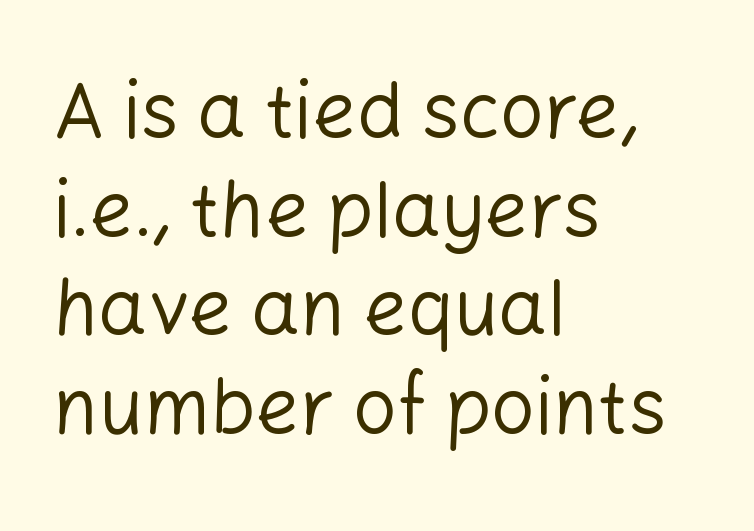
The image shows 77 px regular-weight sans-serif type, upright; set left-aligned, normal line spacing (1.28x), normal letter spacing, not underlined; low stroke contrast and a medium x-height.
